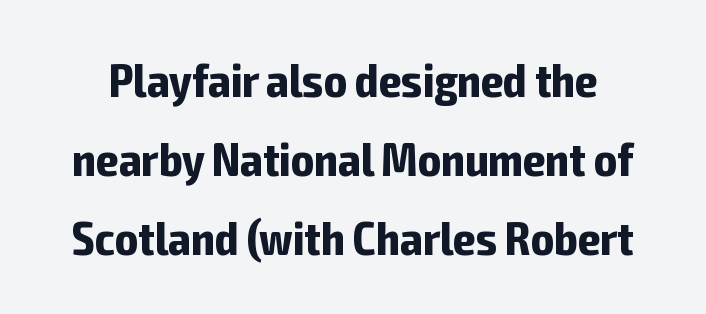
{"serif": "no", "italic": "no", "bold": "yes", "weight": "bold", "width": "condensed", "stroke_contrast": "low", "x_height": "medium", "monospaced": "no", "underline": "no", "line_spacing": "normal", "line_spacing_ratio": 1.65, "letter_spacing": "normal", "letter_spacing_em": 0.0, "glyph_px": 48}
